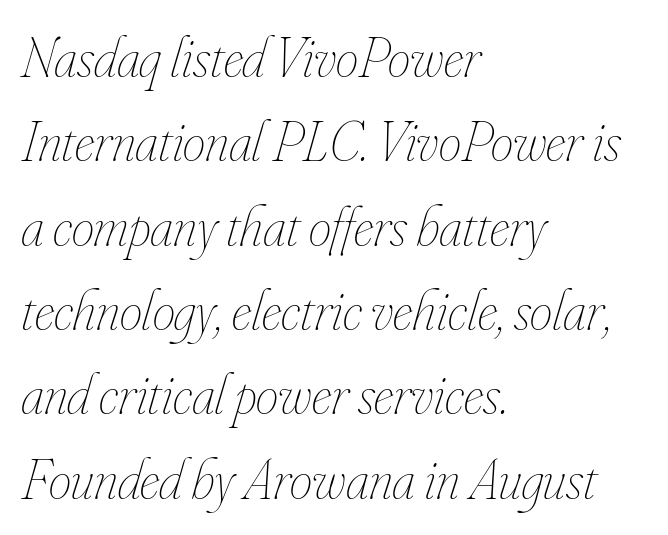
The image shows 57 px thin, condensed type, italic (leaning right); set left-aligned, normal line spacing (1.48x), normal letter spacing, not underlined; low stroke contrast and a small x-height.
